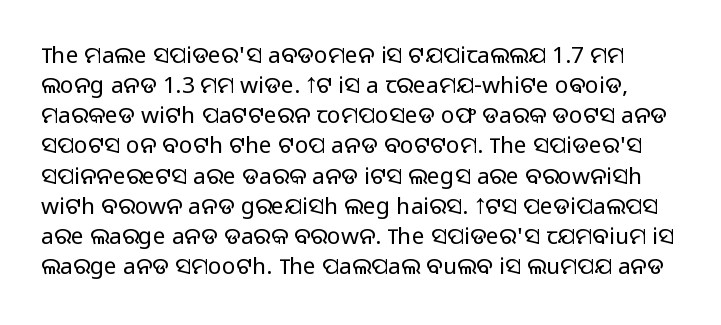
Stems and bowls with no extra thickness — not bold. Vertically, the passage feels balanced, rows spaced as you'd expect. Look at the tracking — it's just the regular setting, nothing added. The words here are not underlined.
